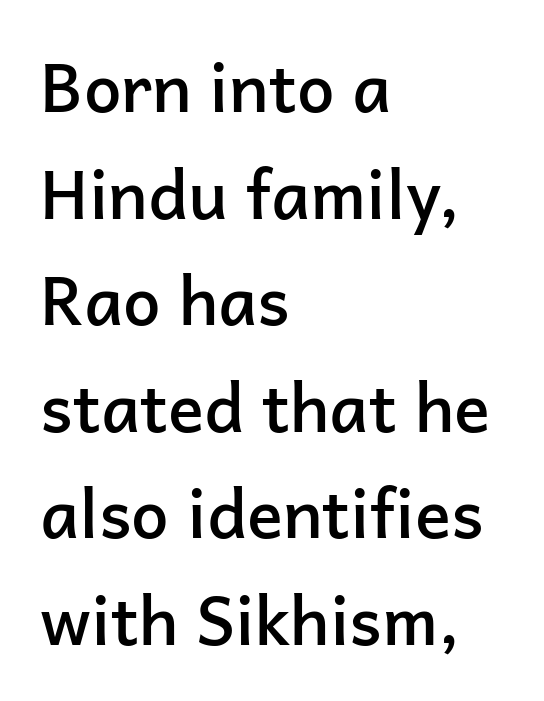
Q: Is the text bold? A: Semi-bold.
Q: Is the text italic (slanted)? A: No, it is upright.
Q: Is the typeface a serif or a sans-serif typeface? A: Sans-serif.
Q: Is the text underlined? A: No.
Q: How is the paragraph aligned? A: Left-aligned.
Q: Is the spacing between letters normal or unusually wide? A: Normal.
Q: Is the spacing between lines tight, normal or loose? A: Normal.
Q: Width (condensed, normal, or wide)? A: Normal.
Q: Stroke contrast? A: Low.
Q: x-height? A: Medium.
Q: Monospaced? A: No.
